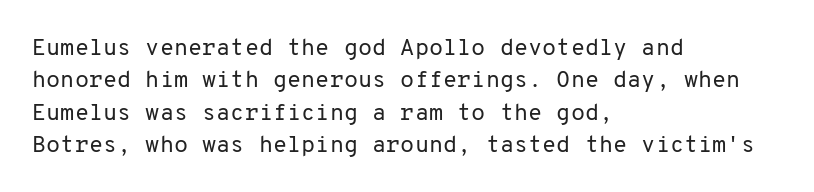
The image shows 23 px text type, upright; set left-aligned, normal line spacing (1.41x), normal letter spacing, not underlined.
